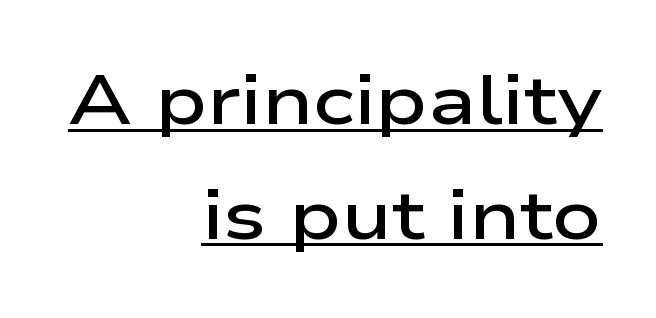
{"serif": "no", "italic": "no", "bold": "semi", "weight": "semibold", "width": "wide", "stroke_contrast": "low", "x_height": "medium", "monospaced": "no", "underline": "yes", "align": "right", "line_spacing": "normal", "line_spacing_ratio": 1.66, "letter_spacing": "normal", "letter_spacing_em": 0.0, "glyph_px": 69}
